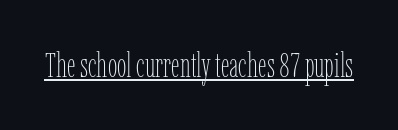
The image shows 34 px thin, condensed type, upright; set normal letter spacing, underlined; low stroke contrast and a medium x-height.
